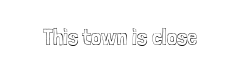
Each word holds together tightly as a unit, with standard inter-letter gaps. Posture: upright roman. The specimen omits any rule beneath the text block's lines.
